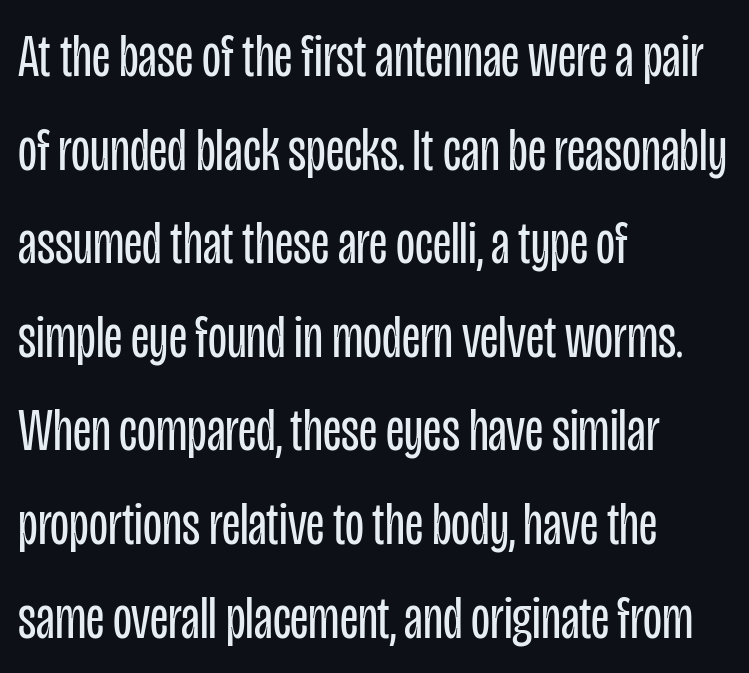
The image shows 62 px regular-weight, condensed sans-serif type, upright; set left-aligned, normal line spacing (1.51x), normal letter spacing, not underlined; low stroke contrast and a large x-height.
